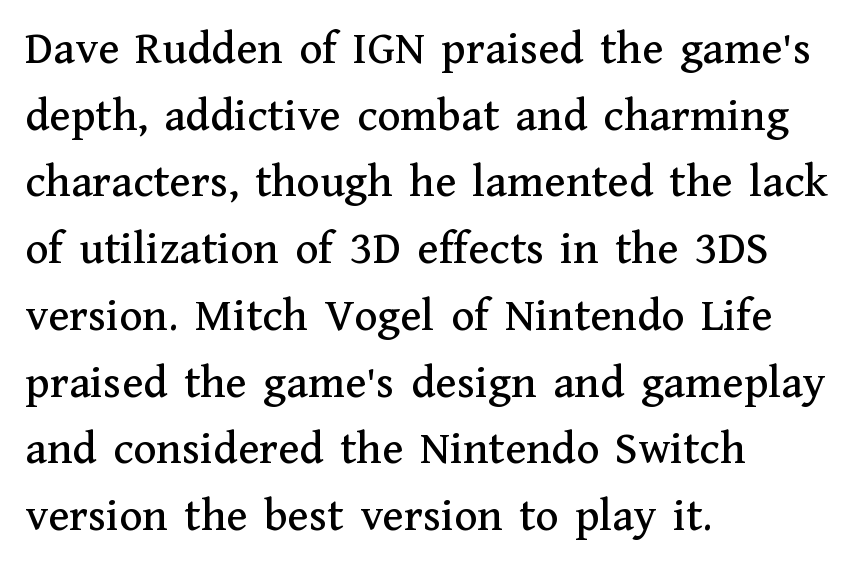
A serif font was chosen for this passage. Here the designer chose a conventional face with non-uniform glyph widths. One glance says typical: line gaps are just what's usual. Underline: absent. A typesetter would mark this as roman, not italic.
